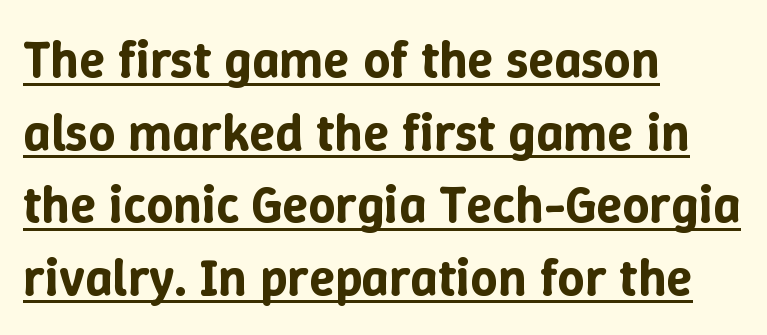
{"italic": "no", "width": "normal", "stroke_contrast": "low", "x_height": "medium", "monospaced": "no", "underline": "yes", "align": "left", "line_spacing": "normal", "line_spacing_ratio": 1.37, "letter_spacing": "normal", "letter_spacing_em": 0.0, "glyph_px": 53}
